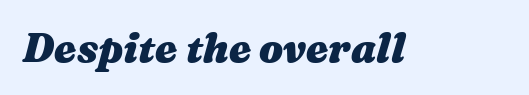
Q: Is the text bold? A: Yes.
Q: Is the text italic (slanted)? A: Yes, it leans right by about 16 degrees.
Q: Is the text underlined? A: No.
Q: Is the spacing between letters normal or unusually wide? A: Normal.
Q: Width (condensed, normal, or wide)? A: Wide.
Q: Stroke contrast? A: Medium.
Q: x-height? A: Medium.
Q: Monospaced? A: No.
